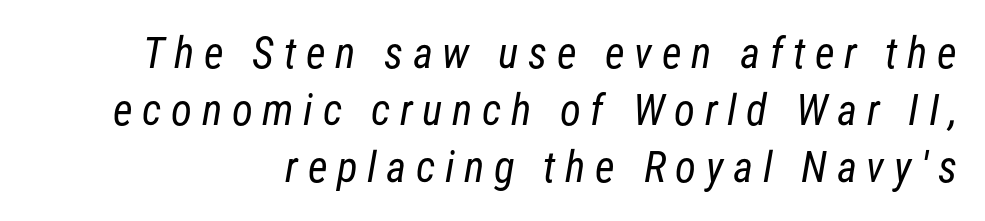
{"serif": "no", "bold": "no", "weight": "regular", "width": "condensed", "stroke_contrast": "low", "x_height": "medium", "monospaced": "no", "underline": "no", "align": "right", "line_spacing": "normal", "line_spacing_ratio": 1.32, "letter_spacing": "wide", "letter_spacing_em": 0.22, "glyph_px": 43}
